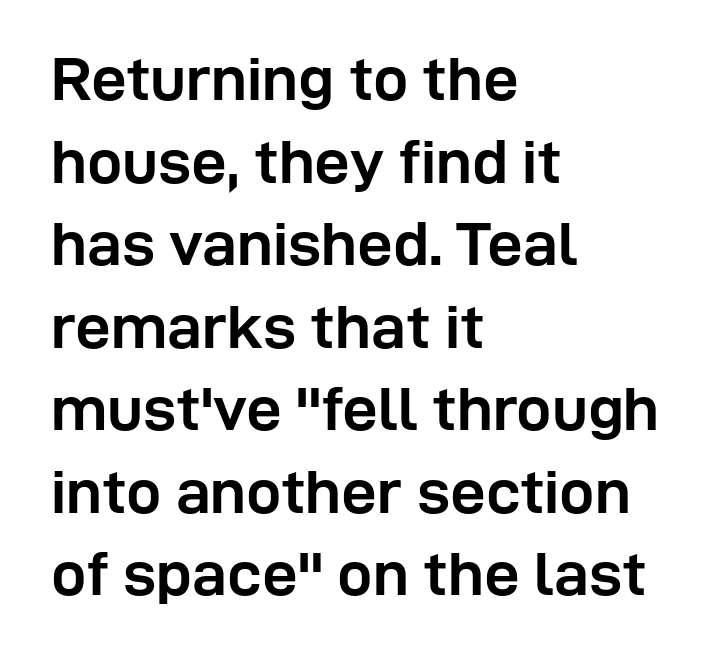
Q: Is the text bold? A: Yes.
Q: Is the text italic (slanted)? A: No, it is upright.
Q: Is the typeface a serif or a sans-serif typeface? A: Sans-serif.
Q: Is the text underlined? A: No.
Q: How is the paragraph aligned? A: Left-aligned.
Q: Is the spacing between letters normal or unusually wide? A: Normal.
Q: Is the spacing between lines tight, normal or loose? A: Normal.
Q: Width (condensed, normal, or wide)? A: Normal.
Q: Stroke contrast? A: Low.
Q: x-height? A: Medium.
Q: Monospaced? A: No.
